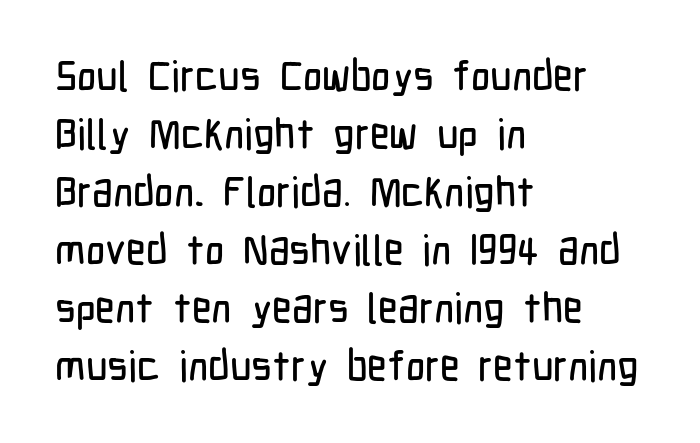
{"serif": "no", "italic": "no", "width": "condensed", "stroke_contrast": "low", "x_height": "medium", "monospaced": "no", "underline": "no", "align": "left", "line_spacing": "normal", "line_spacing_ratio": 1.38, "letter_spacing": "normal", "letter_spacing_em": 0.0, "glyph_px": 42}
